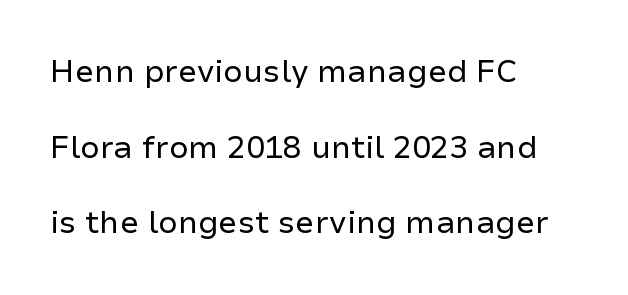
Q: Is the text bold? A: No.
Q: Is the text italic (slanted)? A: No, it is upright.
Q: Is the typeface a serif or a sans-serif typeface? A: Sans-serif.
Q: Is the text underlined? A: No.
Q: How is the paragraph aligned? A: Left-aligned.
Q: Is the spacing between letters normal or unusually wide? A: Normal.
Q: Is the spacing between lines tight, normal or loose? A: Loose.
Q: Width (condensed, normal, or wide)? A: Normal.
Q: Stroke contrast? A: Low.
Q: x-height? A: Medium.
Q: Monospaced? A: No.
